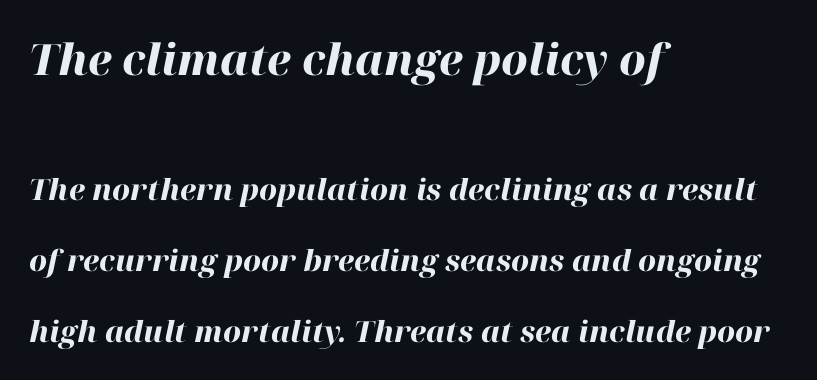
The image shows 43 px heavy type, italic (leaning right); set left-aligned, loose line spacing (2.45x), normal letter spacing, not underlined; the first (top) block is 1.48x larger; high stroke contrast and a medium x-height.
